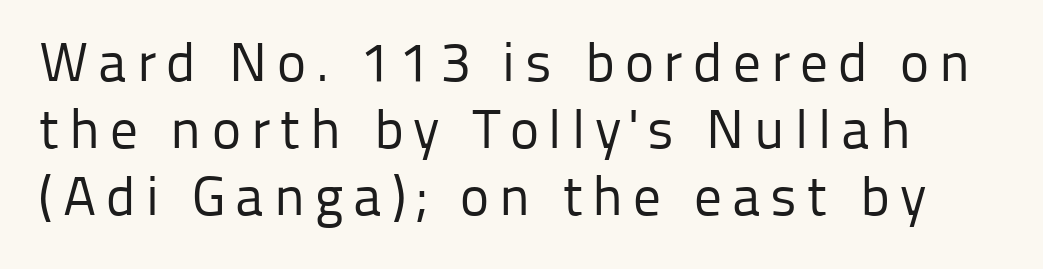
Every character sits straight up, as roman type does. Just letters on the line, the space beneath them empty. These lines are rendered in a variable-pitch font. No chunkiness to these letters — they're not bold.
